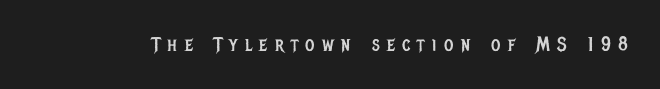
The image shows 20 px text type, upright; set unusually wide letter spacing (+0.37 em), not underlined.
